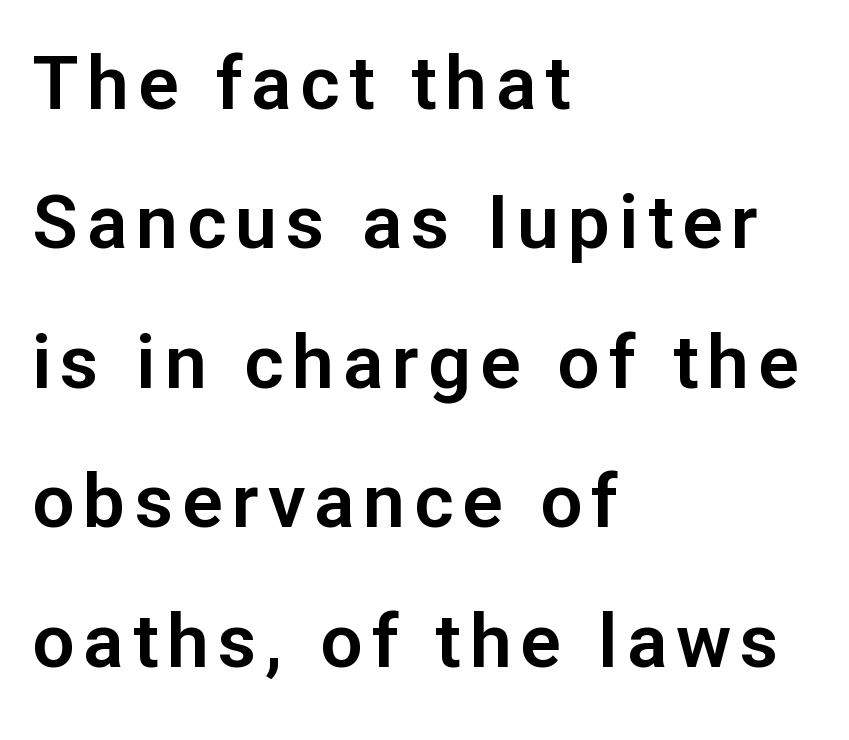
Q: Is the text italic (slanted)? A: No, it is upright.
Q: Is the typeface a serif or a sans-serif typeface? A: Sans-serif.
Q: Is the text underlined? A: No.
Q: How is the paragraph aligned? A: Left-aligned.
Q: Width (condensed, normal, or wide)? A: Normal.
Q: Stroke contrast? A: Low.
Q: x-height? A: Medium.
Q: Monospaced? A: No.
